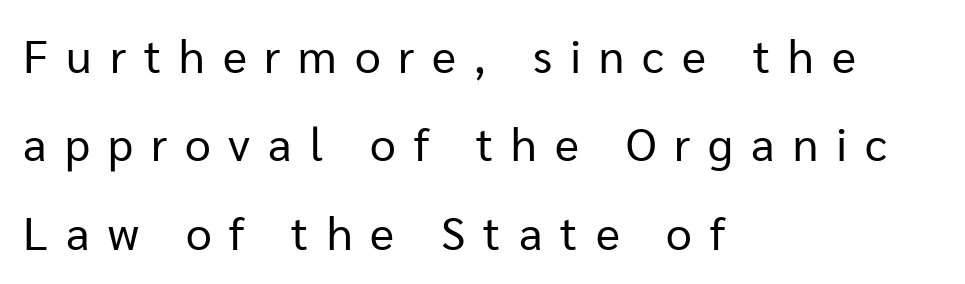
The lines are quadded left. Loosely led — the rows are spread out. The face used here is rendered with a markedly widened letterfit. No extra ink here — the face is not bold. The face used here is proportionally spaced, like ordinary book or web type.
